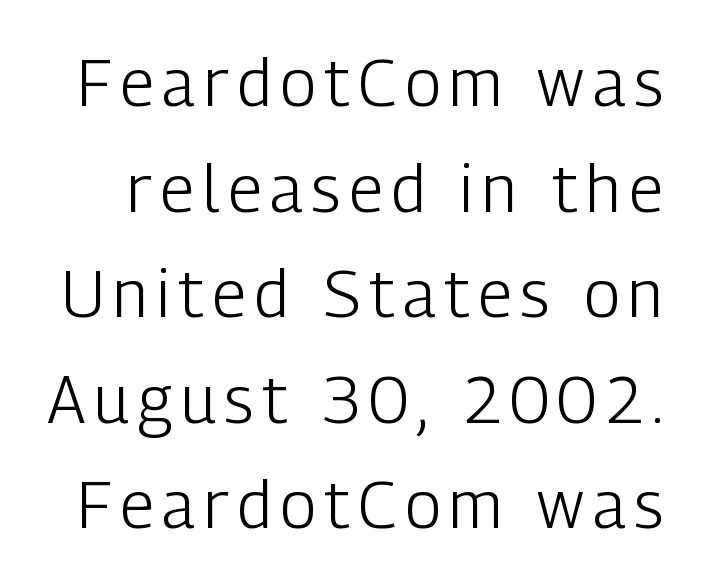
Q: Is the text bold? A: No.
Q: Is the text italic (slanted)? A: No, it is upright.
Q: Is the typeface a serif or a sans-serif typeface? A: Sans-serif.
Q: Is the text underlined? A: No.
Q: Is the spacing between lines tight, normal or loose? A: Normal.
Q: Width (condensed, normal, or wide)? A: Condensed.
Q: Stroke contrast? A: Low.
Q: x-height? A: Medium.
Q: Monospaced? A: No.
